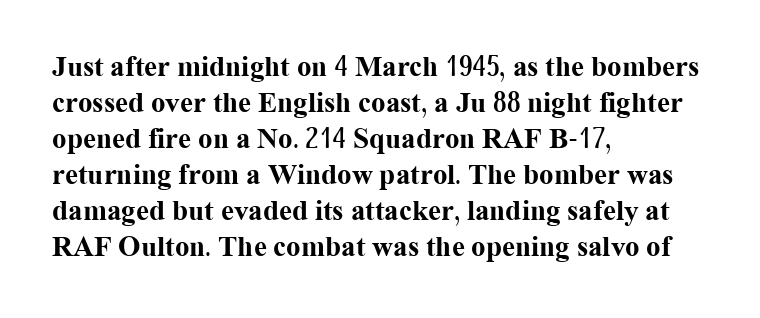
{"serif": "yes", "italic": "no", "bold": "yes", "weight": "bold", "width": "normal", "stroke_contrast": "medium", "x_height": "medium", "monospaced": "no", "underline": "no", "align": "left", "line_spacing_ratio": 1.24, "letter_spacing": "normal", "letter_spacing_em": 0.0, "glyph_px": 29}
